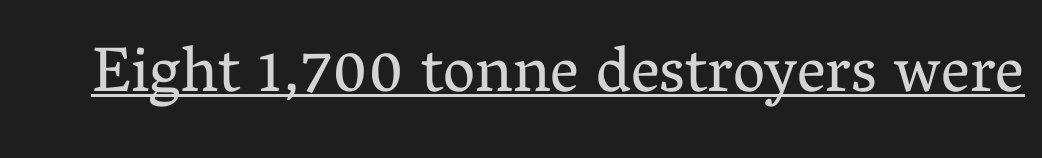
The face used here is rendered with its standard letterfit. The letters advance in unequal steps, a hallmark of proportional type. Typographically, this falls in the serif category. Vertical stems look standard width or narrower in stroke.
